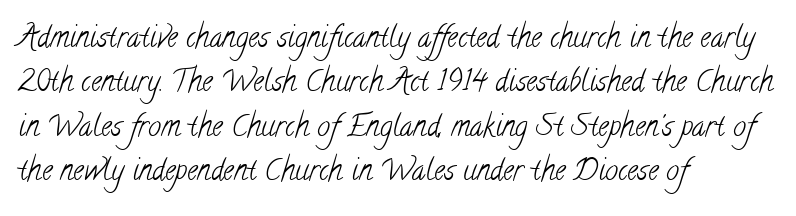
Bare-footed words on every line. The font sits on the lighter half of the weight spectrum, regular included. These lines are composed in type with serifs. Does the leading feel generous? No, just average. Between one letter and the next there's only the usual sliver of space. Where is the straight margin? On the left.
